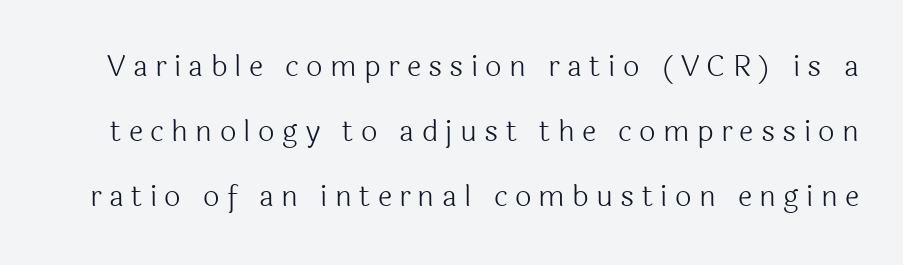
Style check: upright. Glyph-to-glyph distance is far greater than everyday printed text. I'd call this a sans setting — the letters go barefoot. Compared with typical paragraphs, the rows here are farther apart. The strokes carry an ordinary text weight at most.
